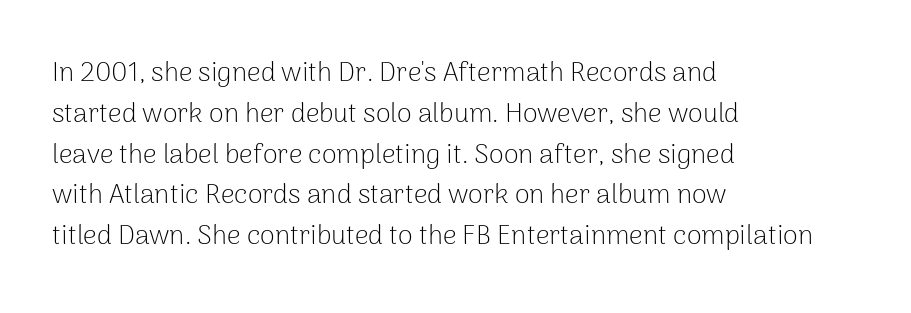
The image shows 27 px text type, upright; set left-aligned, normal line spacing (1.51x), normal letter spacing, not underlined.
